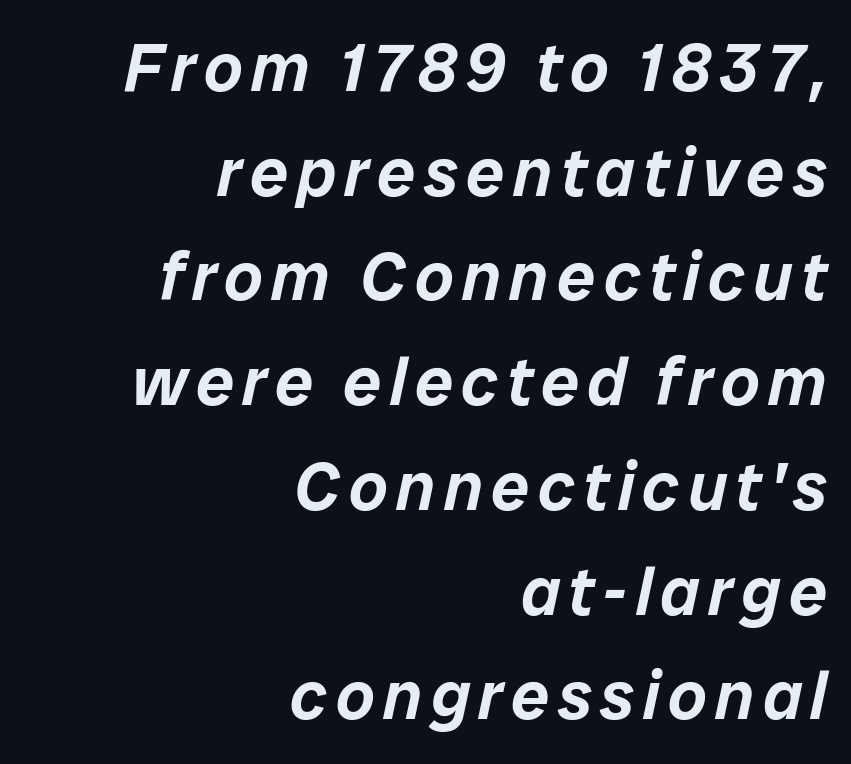
Tall strokes in this sample are angled rather than plumb. Check under the words: just untouched page. A typesetter would call this proportional, since set widths differ per character. The space between consecutive lines is moderate. Visually the block forms a straight wall on the right and a jagged coastline on the left.
